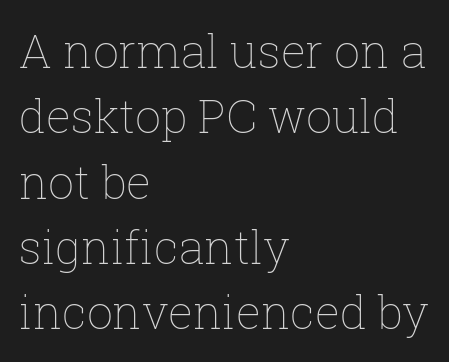
The letters stand straight up with perfectly vertical stems. One-word summary of the alignment: left. Character widths vary here, with narrow letters taking less room than wide ones. Descenders hang freely into open space.
